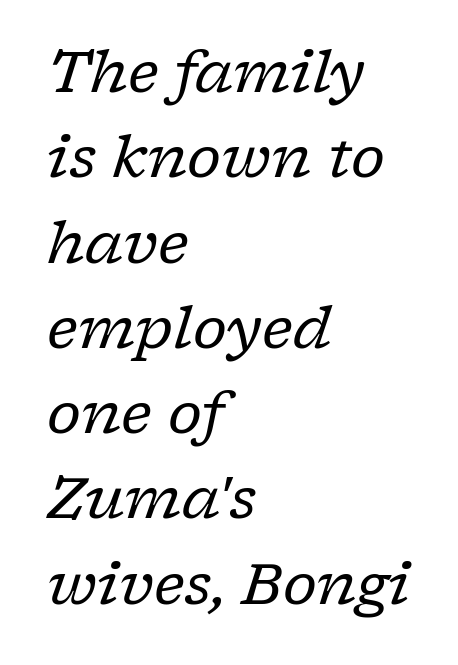
Q: Is the text bold? A: No.
Q: Is the text italic (slanted)? A: Yes, it leans right by about 17 degrees.
Q: Is the typeface a serif or a sans-serif typeface? A: Serif.
Q: Is the text underlined? A: No.
Q: How is the paragraph aligned? A: Left-aligned.
Q: Is the spacing between letters normal or unusually wide? A: Normal.
Q: Is the spacing between lines tight, normal or loose? A: Normal.
Q: Width (condensed, normal, or wide)? A: Normal.
Q: Stroke contrast? A: Low.
Q: x-height? A: Medium.
Q: Monospaced? A: No.
